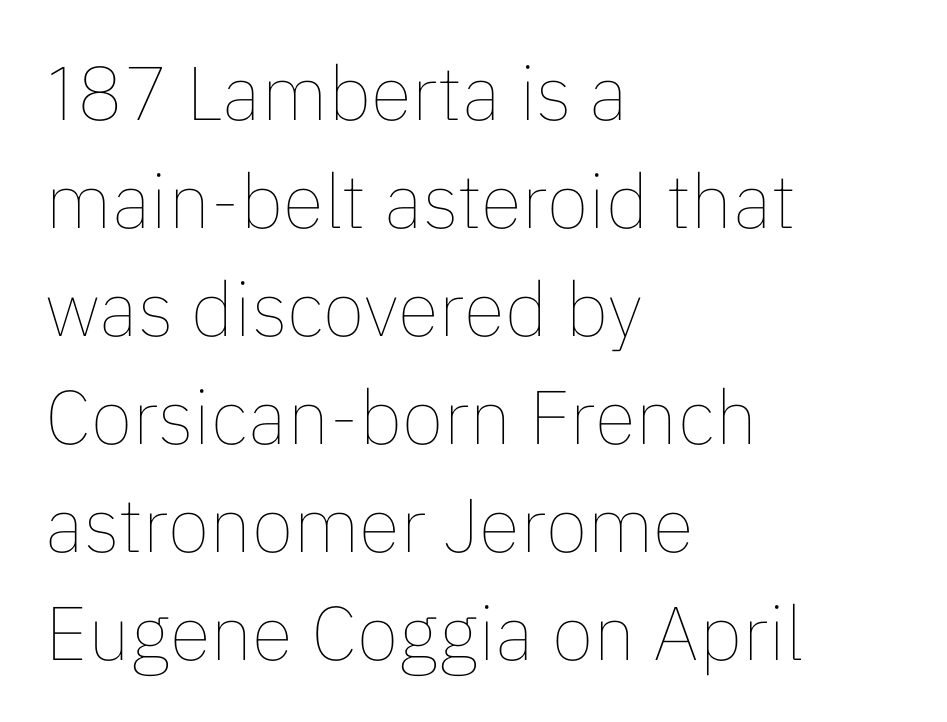
The glyphs are unaccompanied by any horizontal stroke below them. When letters stand straight like this, we call the style roman or upright. This rendering leaves character spacing at its baseline value. Weight class: somewhere from thin through regular. Layout note: lines flush left. These lines sit exactly where default settings would place them.
